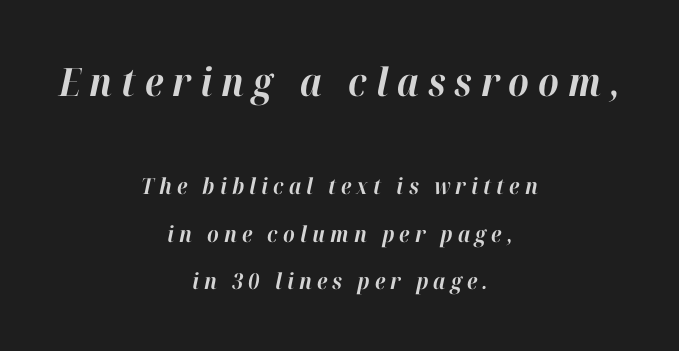
The earlier block is typeset at a bigger size than the later block. Glance below the letters and you will spot only blank space. The rendering uses a bold face; every stroke is thick and dark. Here the designer chose a conventional face with non-uniform glyph widths. Here the glyphs are tracked loosely, breaking word shapes into spaced letters.
